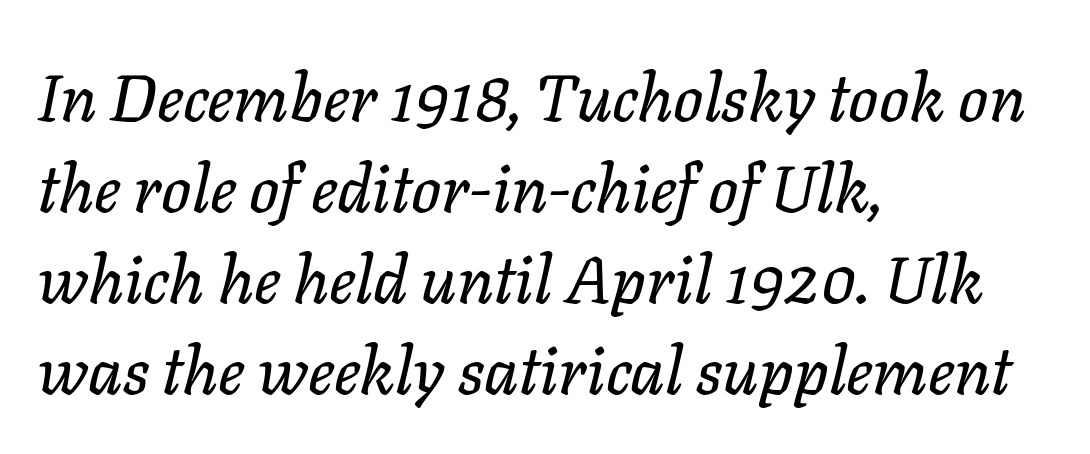
The rendering uses natural spacing where letterforms have individual widths. The type is set solid horizontally, with unmodified tracking. Is the type slanted? Yes — the strokes lean at a clear angle. Reading down the column, the eye jumps a familiar distance to each next line.
